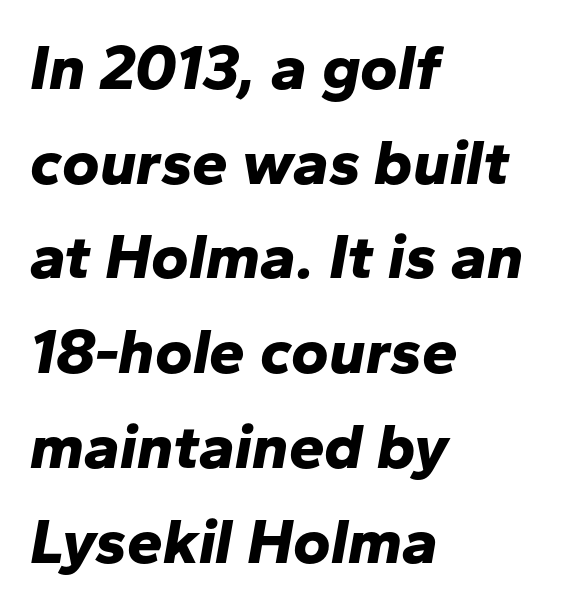
Q: Is the text bold? A: Yes.
Q: Is the text italic (slanted)? A: Yes, it leans right by about 10 degrees.
Q: Is the text underlined? A: No.
Q: How is the paragraph aligned? A: Left-aligned.
Q: Is the spacing between letters normal or unusually wide? A: Normal.
Q: Is the spacing between lines tight, normal or loose? A: Normal.
Q: Width (condensed, normal, or wide)? A: Normal.
Q: Stroke contrast? A: Low.
Q: x-height? A: Medium.
Q: Monospaced? A: No.
